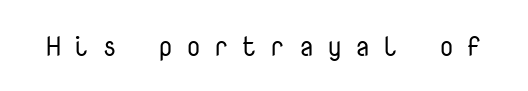
{"italic": "no", "bold": "no", "underline": "no", "letter_spacing": "wide", "letter_spacing_em": 0.48, "glyph_px": 27}
